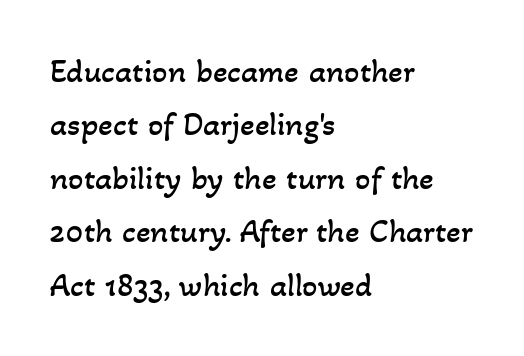
Successive baselines arrive at the customary interval. The typesetter chose a ragged-right arrangement here. Stems here are at most as thick as an everyday book face. The letterforms sit shoulder to shoulder at normal distance. The specimen omits any rule beneath the text block's lines.
